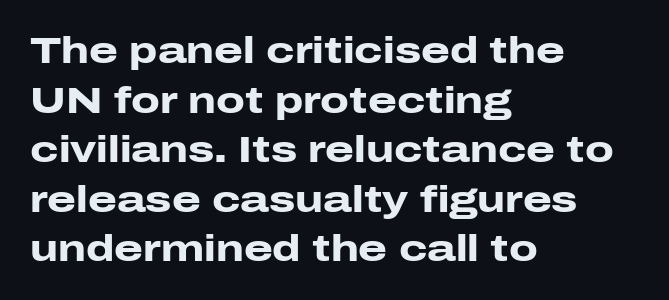
Just letters on the line, the space beneath them empty. The axis of the letterforms is exactly vertical. Does extra space separate the letters? No, they use regular spacing. Honestly, the row spacing looks completely unremarkable. The letters advance in unequal steps, a hallmark of proportional type. Heft: maximum for text — a bold.
